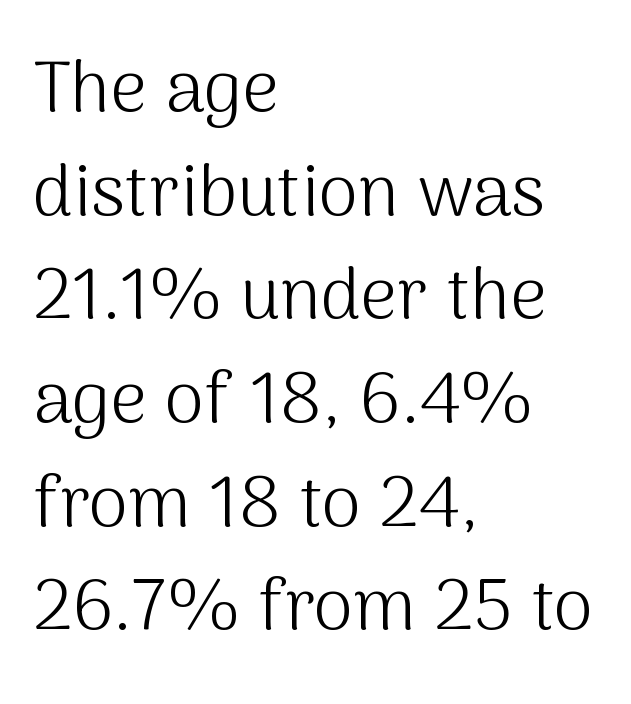
Q: Is the text bold? A: No.
Q: Is the text italic (slanted)? A: No, it is upright.
Q: Is the typeface a serif or a sans-serif typeface? A: Sans-serif.
Q: Is the text underlined? A: No.
Q: How is the paragraph aligned? A: Left-aligned.
Q: Is the spacing between letters normal or unusually wide? A: Normal.
Q: Is the spacing between lines tight, normal or loose? A: Normal.
Q: Width (condensed, normal, or wide)? A: Normal.
Q: Stroke contrast? A: Medium.
Q: x-height? A: Medium.
Q: Monospaced? A: No.
